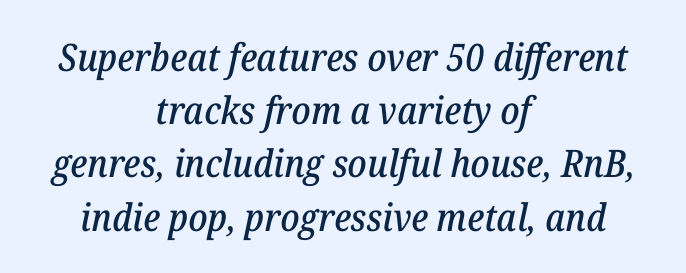
The tracking reads as untouched default to a designer's eye. Caption: multi-line text, centered on the measure. Evenly set lines give the paragraph a standard silhouette. Check under the words: just untouched page. Do the characters align in a grid? No, the font is proportional.
